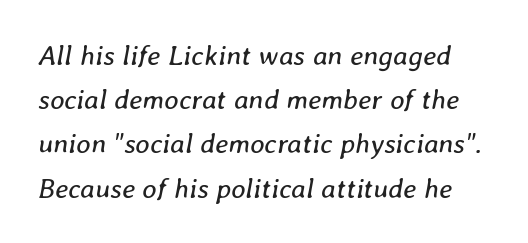
Q: Is the text bold? A: No.
Q: Is the text italic (slanted)? A: Yes, it leans right by about 8 degrees.
Q: Is the text underlined? A: No.
Q: Is the spacing between letters normal or unusually wide? A: Normal.
Q: Is the spacing between lines tight, normal or loose? A: Normal.
Q: Width (condensed, normal, or wide)? A: Normal.
Q: Stroke contrast? A: Low.
Q: x-height? A: Medium.
Q: Monospaced? A: No.
